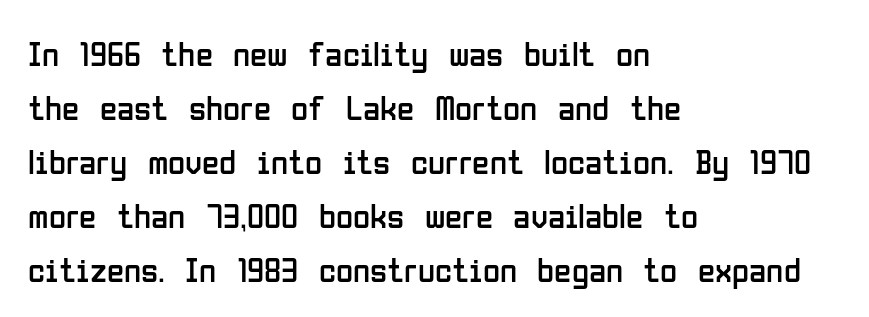
Q: Is the text bold? A: No.
Q: Is the text italic (slanted)? A: No, it is upright.
Q: Is the typeface a serif or a sans-serif typeface? A: Sans-serif.
Q: Is the text underlined? A: No.
Q: How is the paragraph aligned? A: Left-aligned.
Q: Is the spacing between letters normal or unusually wide? A: Normal.
Q: Is the spacing between lines tight, normal or loose? A: Normal.
Q: Width (condensed, normal, or wide)? A: Condensed.
Q: Stroke contrast? A: Low.
Q: x-height? A: Medium.
Q: Monospaced? A: No.
